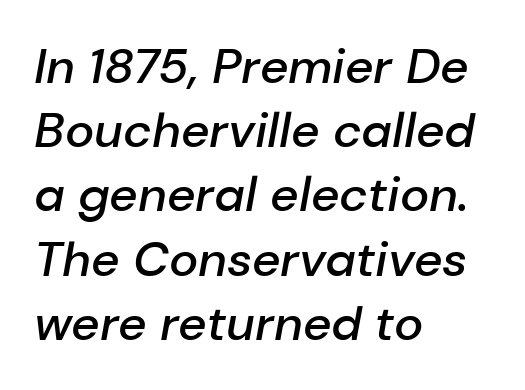
Q: Is the text bold? A: Semi-bold.
Q: Is the text italic (slanted)? A: Yes, it leans right by about 10 degrees.
Q: Is the text underlined? A: No.
Q: How is the paragraph aligned? A: Left-aligned.
Q: Is the spacing between letters normal or unusually wide? A: Normal.
Q: Is the spacing between lines tight, normal or loose? A: Normal.
Q: Width (condensed, normal, or wide)? A: Normal.
Q: Stroke contrast? A: Low.
Q: x-height? A: Medium.
Q: Monospaced? A: No.
